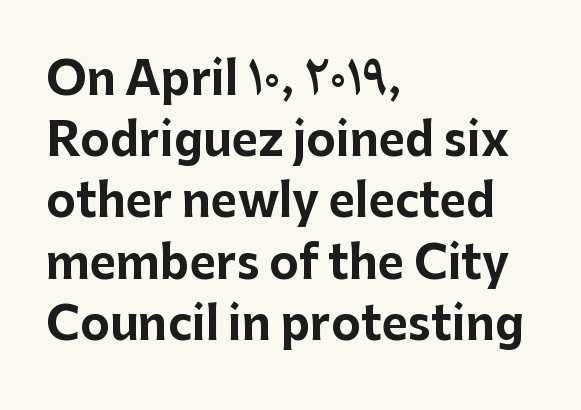
Heft: maximum for text — a bold. Is the block centered? No — it sits flush against the left margin. The designer went with a sans here, leaving each stem footless. Think of a printed novel: that variable character pitch is what you see here.
